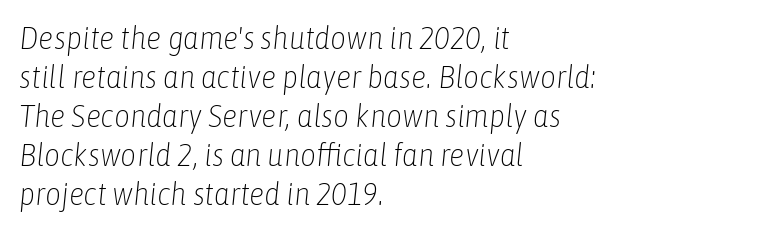
{"italic": "yes", "lean": "right", "slant_degrees": 6, "bold": "no", "weight": "light", "width": "condensed", "stroke_contrast": "low", "x_height": "medium", "monospaced": "no", "underline": "no", "align": "left", "line_spacing": "normal", "line_spacing_ratio": 1.26, "letter_spacing": "normal", "letter_spacing_em": 0.0, "glyph_px": 31}
